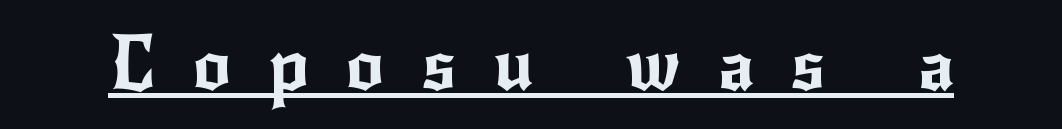
Q: Is the text italic (slanted)? A: No, it is upright.
Q: Is the typeface a serif or a sans-serif typeface? A: Sans-serif.
Q: Is the text underlined? A: Yes.
Q: Is the spacing between letters normal or unusually wide? A: Unusually wide.
Q: Width (condensed, normal, or wide)? A: Normal.
Q: Stroke contrast? A: Low.
Q: x-height? A: Small.
Q: Monospaced? A: No.
